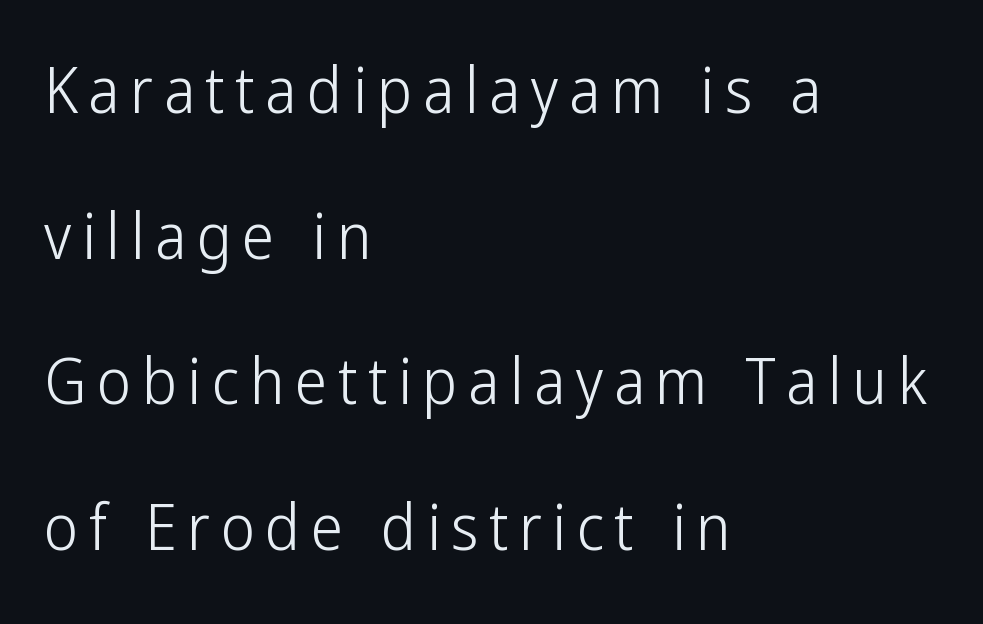
{"serif": "no", "italic": "no", "bold": "no", "weight": "light", "width": "condensed", "stroke_contrast": "low", "x_height": "medium", "monospaced": "no", "underline": "no", "align": "left", "line_spacing": "loose", "line_spacing_ratio": 2.24, "glyph_px": 65}
